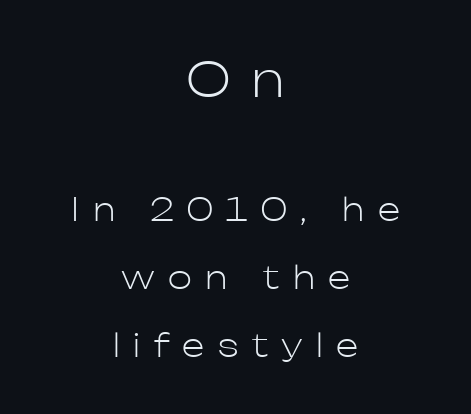
Each row of text sits above clean, open space. Character size in the leading block exceeds that of the trailing block. Compared with a typical body face, this is equally light or lighter still. How are the letters spaced? Widely, with obvious added tracking.
